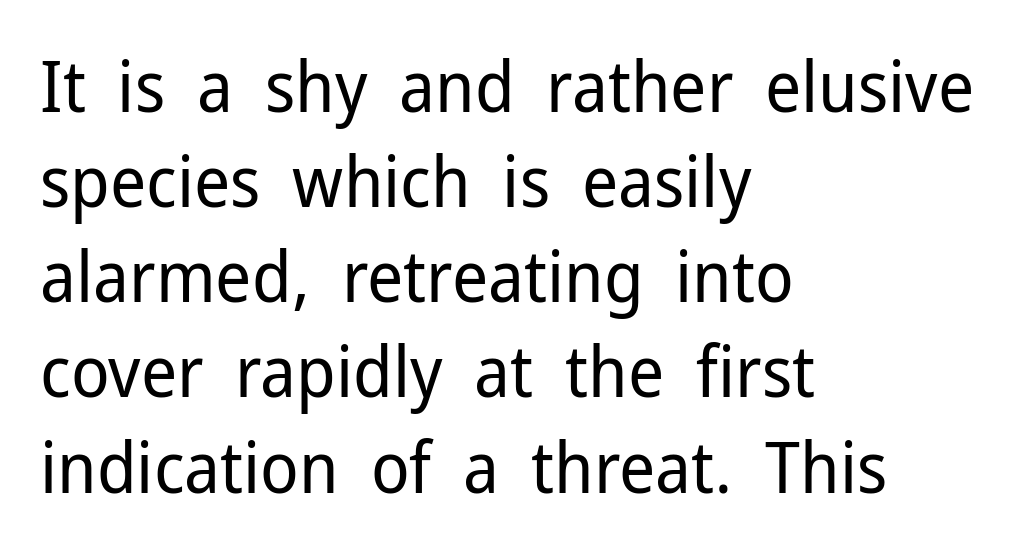
Q: Is the text bold? A: No.
Q: Is the text italic (slanted)? A: No, it is upright.
Q: Is the typeface a serif or a sans-serif typeface? A: Sans-serif.
Q: Is the text underlined? A: No.
Q: How is the paragraph aligned? A: Left-aligned.
Q: Is the spacing between letters normal or unusually wide? A: Normal.
Q: Is the spacing between lines tight, normal or loose? A: Normal.
Q: Width (condensed, normal, or wide)? A: Normal.
Q: Stroke contrast? A: Low.
Q: x-height? A: Medium.
Q: Monospaced? A: No.
